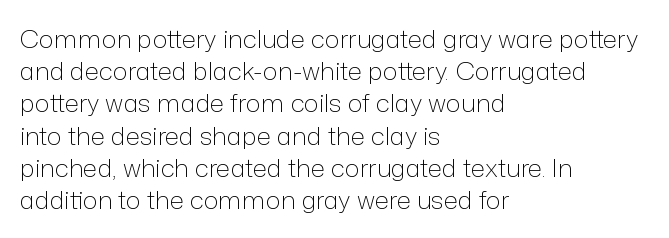
Q: Is the text bold? A: No.
Q: Is the text italic (slanted)? A: No, it is upright.
Q: Is the text underlined? A: No.
Q: How is the paragraph aligned? A: Left-aligned.
Q: Is the spacing between letters normal or unusually wide? A: Normal.
Q: Is the spacing between lines tight, normal or loose? A: Normal.
